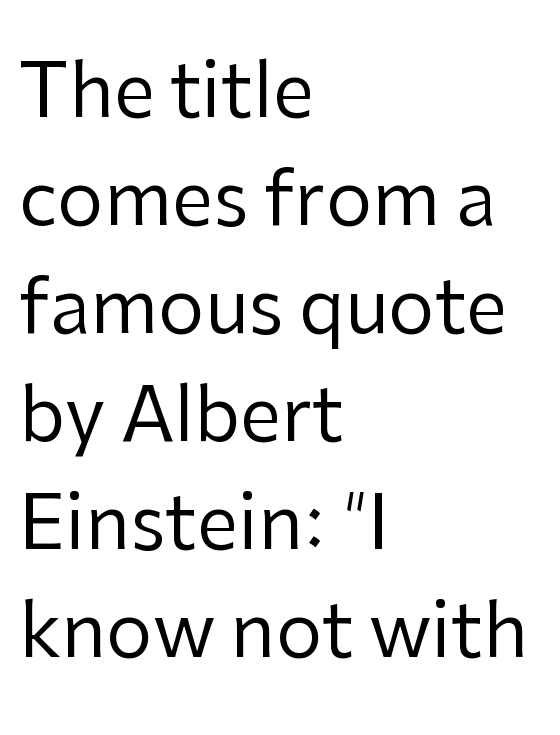
{"serif": "no", "italic": "no", "bold": "no", "weight": "regular", "width": "normal", "stroke_contrast": "low", "x_height": "medium", "monospaced": "no", "underline": "no", "align": "left", "line_spacing": "normal", "line_spacing_ratio": 1.46, "letter_spacing": "normal", "letter_spacing_em": 0.0, "glyph_px": 74}
